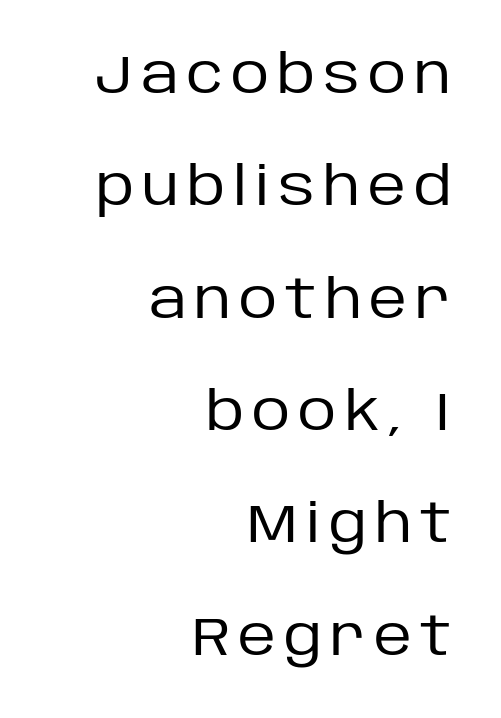
Q: Is the text bold? A: No.
Q: Is the text italic (slanted)? A: No, it is upright.
Q: Is the typeface a serif or a sans-serif typeface? A: Sans-serif.
Q: Is the text underlined? A: No.
Q: How is the paragraph aligned? A: Right-aligned.
Q: Is the spacing between lines tight, normal or loose? A: Loose.
Q: Width (condensed, normal, or wide)? A: Normal.
Q: Stroke contrast? A: Low.
Q: x-height? A: Large.
Q: Monospaced? A: No.
